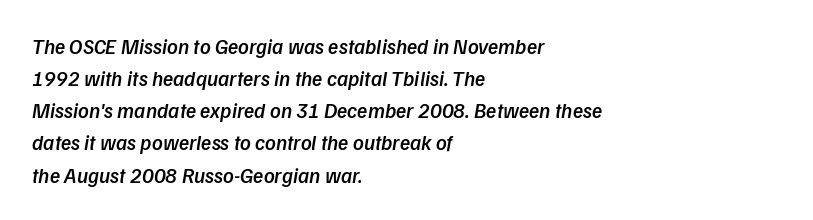
Honestly, the row spacing looks completely unremarkable. This sample uses plain, unmodified letter spacing. Does the copy run flush right? No — it runs flush left. Stems and bowls a touch heavier than normal — semibold. This rendering features lettering with no underline.
